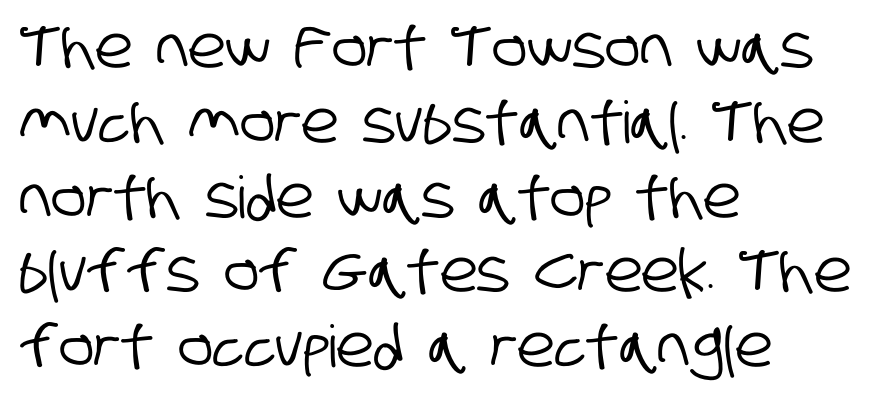
The image shows 58 px condensed sans-serif type; set left-aligned, normal line spacing (1.29x), normal letter spacing, not underlined; low stroke contrast and a large x-height.
